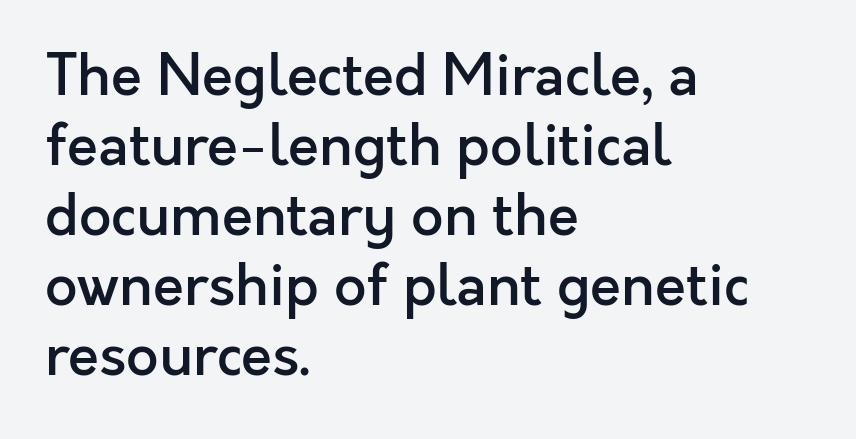
{"serif": "no", "italic": "no", "bold": "semi", "weight": "semibold", "width": "normal", "x_height": "medium", "monospaced": "no", "underline": "no", "align": "left", "line_spacing_ratio": 1.23, "letter_spacing": "normal", "letter_spacing_em": 0.0, "glyph_px": 57}
